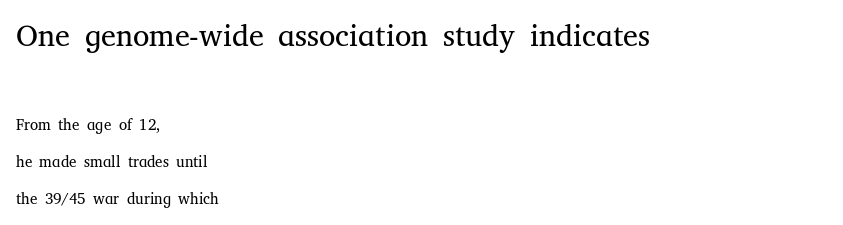
Q: Is the text bold? A: No.
Q: Is the text italic (slanted)? A: No, it is upright.
Q: Is the typeface a serif or a sans-serif typeface? A: Serif.
Q: Is the text underlined? A: No.
Q: How is the paragraph aligned? A: Left-aligned.
Q: Is the spacing between letters normal or unusually wide? A: Normal.
Q: Is the spacing between lines tight, normal or loose? A: Loose.
Q: Which block of text is set in a larger size, the first (top) or the second (bottom)? A: The first (top) one.
Q: Width (condensed, normal, or wide)? A: Normal.
Q: Stroke contrast? A: Medium.
Q: x-height? A: Medium.
Q: Monospaced? A: No.
